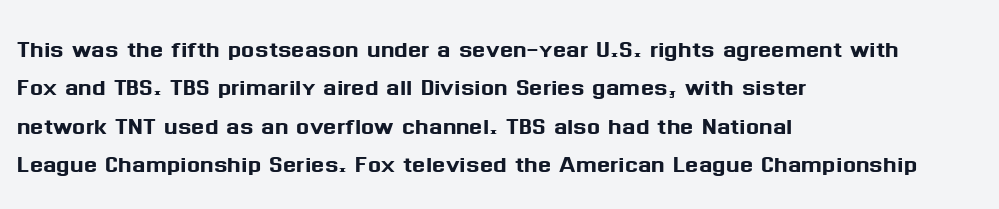
Q: Is the text italic (slanted)? A: No, it is upright.
Q: Is the typeface a serif or a sans-serif typeface? A: Sans-serif.
Q: Is the text underlined? A: No.
Q: How is the paragraph aligned? A: Left-aligned.
Q: Is the spacing between letters normal or unusually wide? A: Normal.
Q: Width (condensed, normal, or wide)? A: Normal.
Q: Stroke contrast? A: Medium.
Q: x-height? A: Medium.
Q: Monospaced? A: No.
